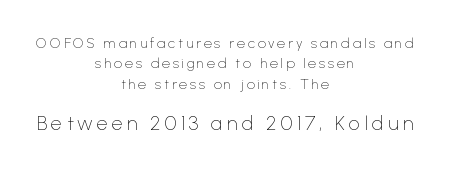
The image shows 20 px text type, upright; set centered, normal line spacing (1.45x), unusually wide letter spacing (+0.2 em), not underlined; the second (bottom) block is 1.43x larger.
